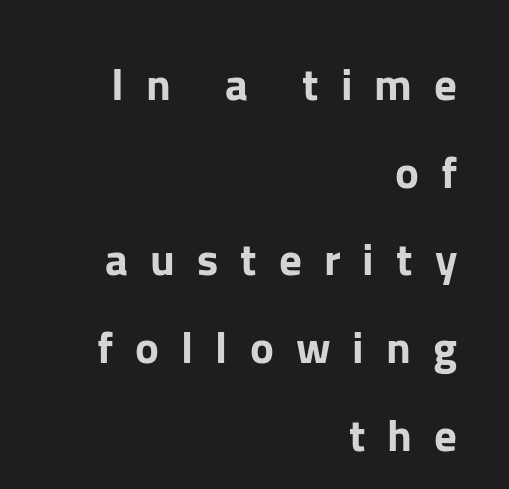
Q: Is the text italic (slanted)? A: No, it is upright.
Q: Is the typeface a serif or a sans-serif typeface? A: Sans-serif.
Q: Is the text underlined? A: No.
Q: How is the paragraph aligned? A: Right-aligned.
Q: Is the spacing between letters normal or unusually wide? A: Unusually wide.
Q: Is the spacing between lines tight, normal or loose? A: Loose.
Q: Width (condensed, normal, or wide)? A: Normal.
Q: Stroke contrast? A: Low.
Q: x-height? A: Medium.
Q: Monospaced? A: No.
